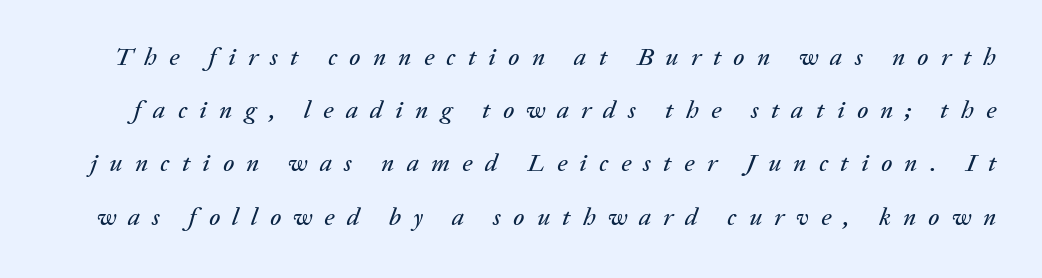
Q: Is the text italic (slanted)? A: Yes, it leans right by about 20 degrees.
Q: Is the text underlined? A: No.
Q: Is the spacing between letters normal or unusually wide? A: Unusually wide.
Q: Is the spacing between lines tight, normal or loose? A: Loose.
